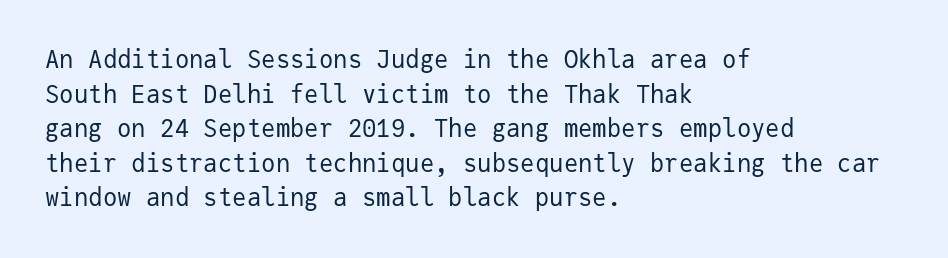
Q: Is the text bold? A: No.
Q: Is the text italic (slanted)? A: No, it is upright.
Q: Is the text underlined? A: No.
Q: How is the paragraph aligned? A: Left-aligned.
Q: Is the spacing between letters normal or unusually wide? A: Normal.
Q: Is the spacing between lines tight, normal or loose? A: Normal.
